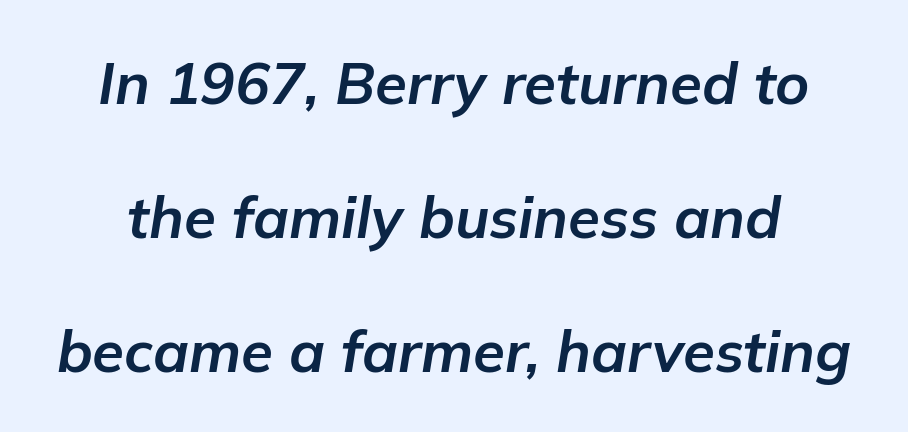
The image shows 58 px bold type, italic (leaning right); set loose line spacing (2.31x), normal letter spacing, not underlined; low stroke contrast and a medium x-height.
